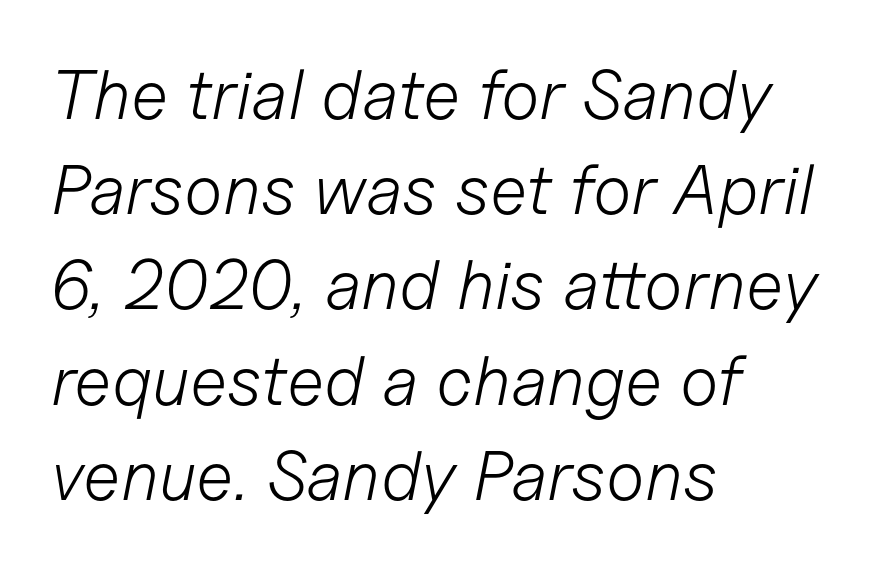
The image shows 70 px light type, italic (leaning right); set left-aligned, normal line spacing (1.36x), normal letter spacing, not underlined; low stroke contrast and a medium x-height.
